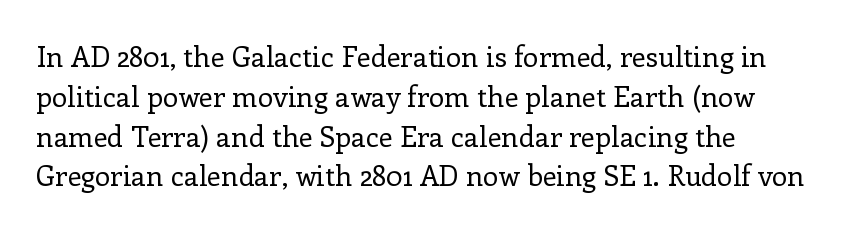
The image shows 28 px regular-weight serif type, upright; set left-aligned, normal line spacing (1.42x), normal letter spacing, not underlined; low stroke contrast and a medium x-height.
